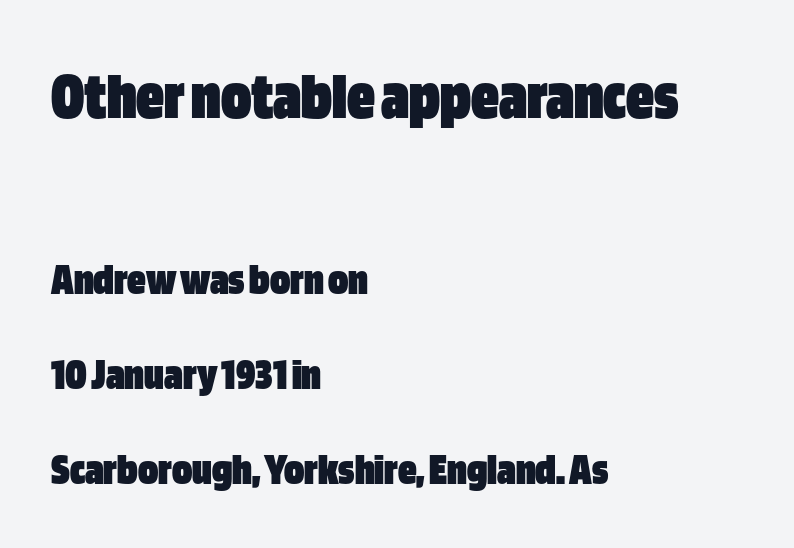
The image shows 69 px heavy, condensed sans-serif type, upright; set left-aligned, loose line spacing (2.07x), normal letter spacing, not underlined; the first (top) block is 1.5x larger; low stroke contrast and a large x-height.
